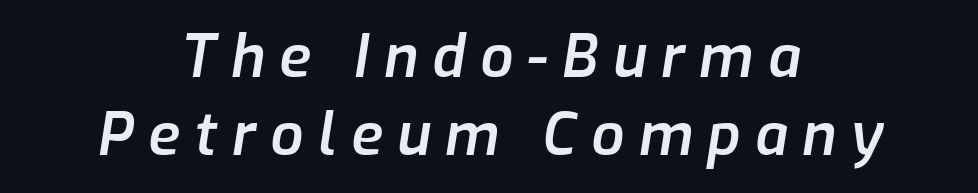
Q: Is the text bold? A: Semi-bold.
Q: Is the text italic (slanted)? A: Yes, it leans right by about 9 degrees.
Q: Is the text underlined? A: No.
Q: How is the paragraph aligned? A: Centered.
Q: Is the spacing between letters normal or unusually wide? A: Unusually wide.
Q: Is the spacing between lines tight, normal or loose? A: Normal.
Q: Width (condensed, normal, or wide)? A: Normal.
Q: Stroke contrast? A: Low.
Q: x-height? A: Medium.
Q: Monospaced? A: No.
